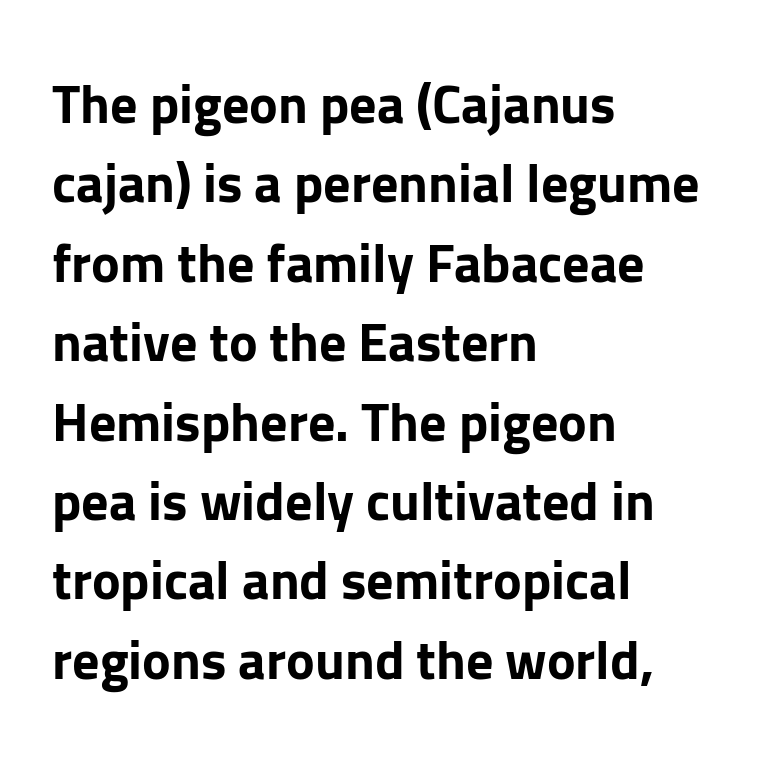
{"serif": "no", "italic": "no", "bold": "yes", "weight": "bold", "width": "normal", "stroke_contrast": "low", "x_height": "medium", "monospaced": "no", "underline": "no", "align": "left", "line_spacing": "normal", "line_spacing_ratio": 1.47, "letter_spacing": "normal", "letter_spacing_em": 0.0, "glyph_px": 54}
